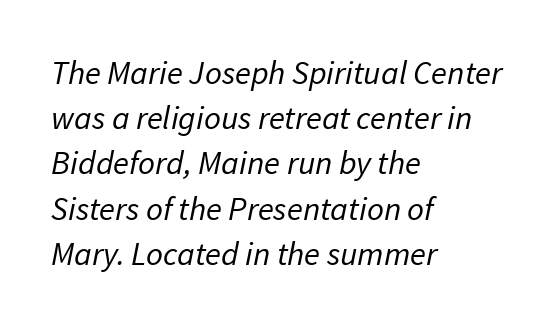
Think of a printed novel: that variable character pitch is what you see here. Type without underlining. Letterform terminals end flat and unadorned throughout the passage. Compared with typical paragraphs, the rows here are spaced about the same. The letterforms sit at book weight or below.
